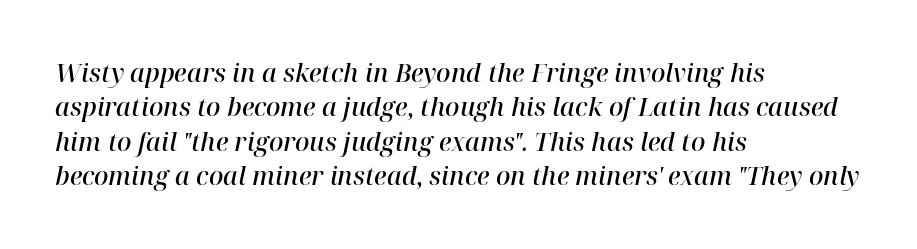
Q: Is the text bold? A: Semi-bold.
Q: Is the text italic (slanted)? A: Yes, it leans right by about 12 degrees.
Q: Is the text underlined? A: No.
Q: How is the paragraph aligned? A: Left-aligned.
Q: Is the spacing between letters normal or unusually wide? A: Normal.
Q: Is the spacing between lines tight, normal or loose? A: Normal.
